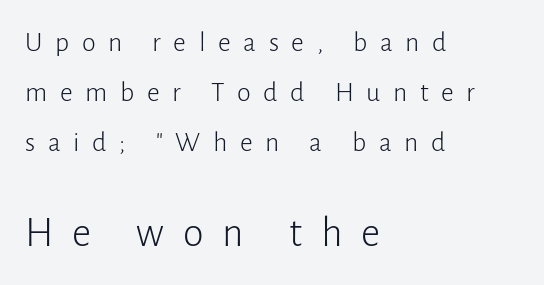
Q: Is the text bold? A: No.
Q: Is the text italic (slanted)? A: No, it is upright.
Q: Is the typeface a serif or a sans-serif typeface? A: Sans-serif.
Q: Is the text underlined? A: No.
Q: How is the paragraph aligned? A: Left-aligned.
Q: Is the spacing between letters normal or unusually wide? A: Unusually wide.
Q: Which block of text is set in a larger size, the first (top) or the second (bottom)? A: The second (bottom) one.
Q: Width (condensed, normal, or wide)? A: Normal.
Q: Stroke contrast? A: Low.
Q: x-height? A: Medium.
Q: Monospaced? A: No.
